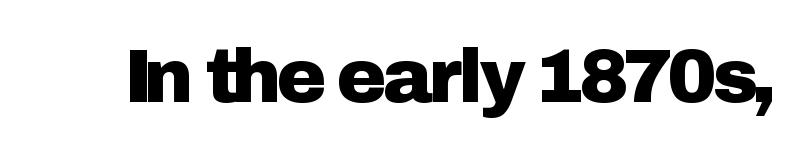
Q: Is the text italic (slanted)? A: No, it is upright.
Q: Is the typeface a serif or a sans-serif typeface? A: Sans-serif.
Q: Is the text underlined? A: No.
Q: Is the spacing between letters normal or unusually wide? A: Normal.
Q: Width (condensed, normal, or wide)? A: Normal.
Q: Stroke contrast? A: Low.
Q: x-height? A: Medium.
Q: Monospaced? A: No.
